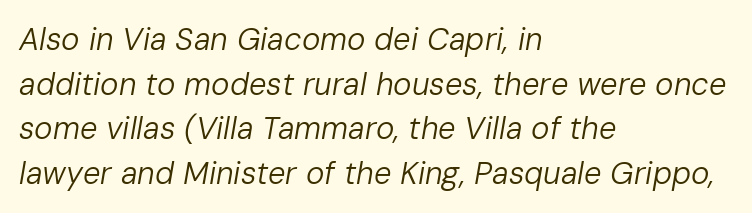
{"italic": "yes", "lean": "right", "slant_degrees": 10, "bold": "no", "weight": "regular", "width": "normal", "stroke_contrast": "low", "x_height": "medium", "monospaced": "no", "underline": "no", "align": "left", "line_spacing": "normal", "line_spacing_ratio": 1.44, "letter_spacing": "normal", "letter_spacing_em": 0.0, "glyph_px": 31}
